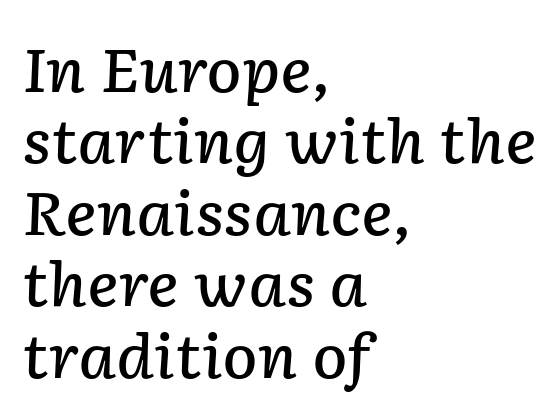
The font's italic variant was chosen for this text. Varying glyph widths throughout — classic text-font behaviour. There is no visible air inserted between adjacent glyphs. Weight: semibold (demi). Decoration check: the copy has no underline. Typeset ragged right — the left edge is the straight one.
